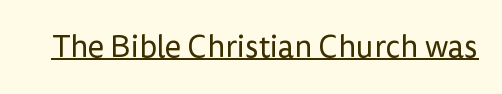
{"serif": "no", "italic": "no", "bold": "no", "weight": "regular", "width": "normal", "stroke_contrast": "low", "x_height": "medium", "monospaced": "no", "underline": "yes", "letter_spacing": "normal", "letter_spacing_em": 0.0, "glyph_px": 31}
